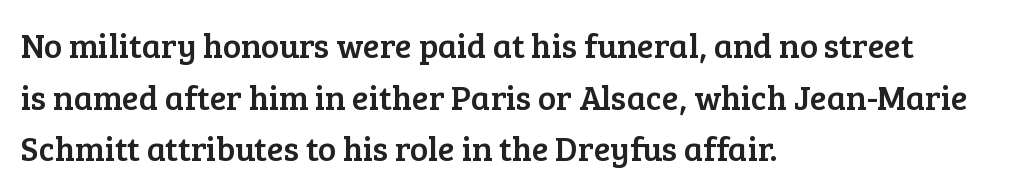
Q: Is the text italic (slanted)? A: No, it is upright.
Q: Is the typeface a serif or a sans-serif typeface? A: Serif.
Q: Is the text underlined? A: No.
Q: How is the paragraph aligned? A: Left-aligned.
Q: Is the spacing between letters normal or unusually wide? A: Normal.
Q: Is the spacing between lines tight, normal or loose? A: Normal.
Q: Width (condensed, normal, or wide)? A: Normal.
Q: Stroke contrast? A: Low.
Q: x-height? A: Medium.
Q: Monospaced? A: No.
